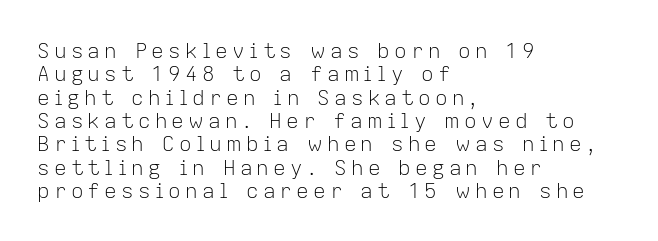
The paragraph has a hard left edge and a soft right edge. Decoration check: the copy has no underline. The font sits on the lighter half of the weight spectrum, regular included. Posture: upright roman. Reading down the column, the eye jumps only a short way to each next line. Display-style spreading of the glyphs; the letterfit is very open.
